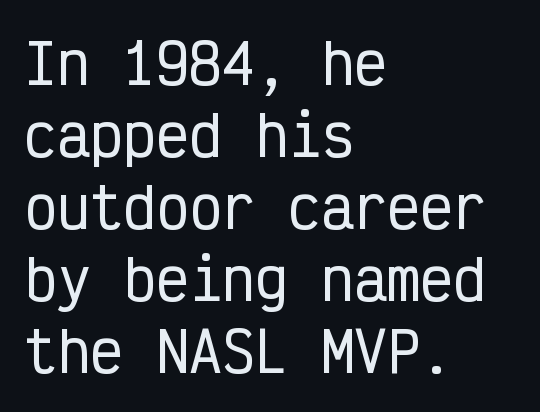
Q: Is the text italic (slanted)? A: No, it is upright.
Q: Is the typeface a serif or a sans-serif typeface? A: Sans-serif.
Q: Is the text underlined? A: No.
Q: How is the paragraph aligned? A: Left-aligned.
Q: Is the spacing between letters normal or unusually wide? A: Normal.
Q: Is the spacing between lines tight, normal or loose? A: Normal.
Q: Width (condensed, normal, or wide)? A: Condensed.
Q: Stroke contrast? A: Low.
Q: x-height? A: Medium.
Q: Monospaced? A: Yes.
